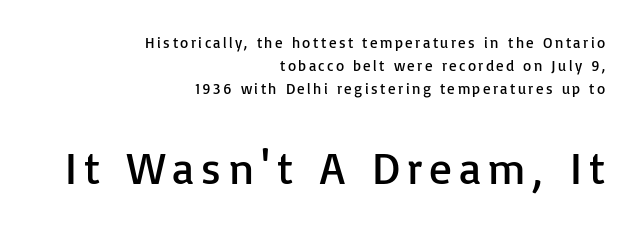
{"serif": "no", "italic": "no", "bold": "no", "weight": "regular", "width": "normal", "stroke_contrast": "low", "x_height": "medium", "monospaced": "no", "underline": "no", "align": "right", "line_spacing": "normal", "line_spacing_ratio": 1.55, "larger_block": "second", "size_ratio": 3.0, "glyph_px": 45}
